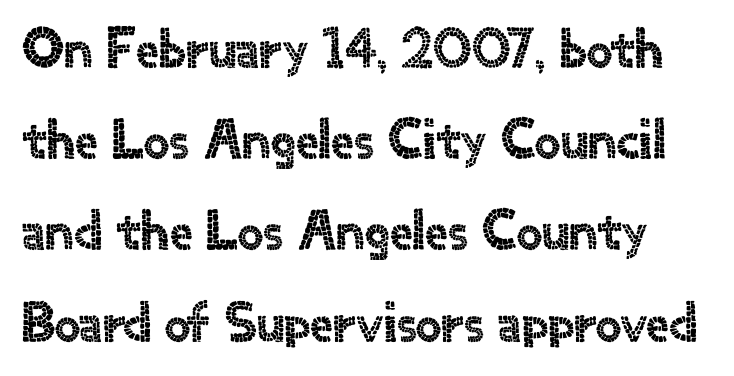
Character widths vary here, with narrow letters taking less room than wide ones. This rendering leaves character spacing at its baseline value. Reading down the column, the eye jumps a familiar distance to each next line. The typeface chosen for these lines omits serifs. Notice how the stems are strictly vertical — no italics here.
